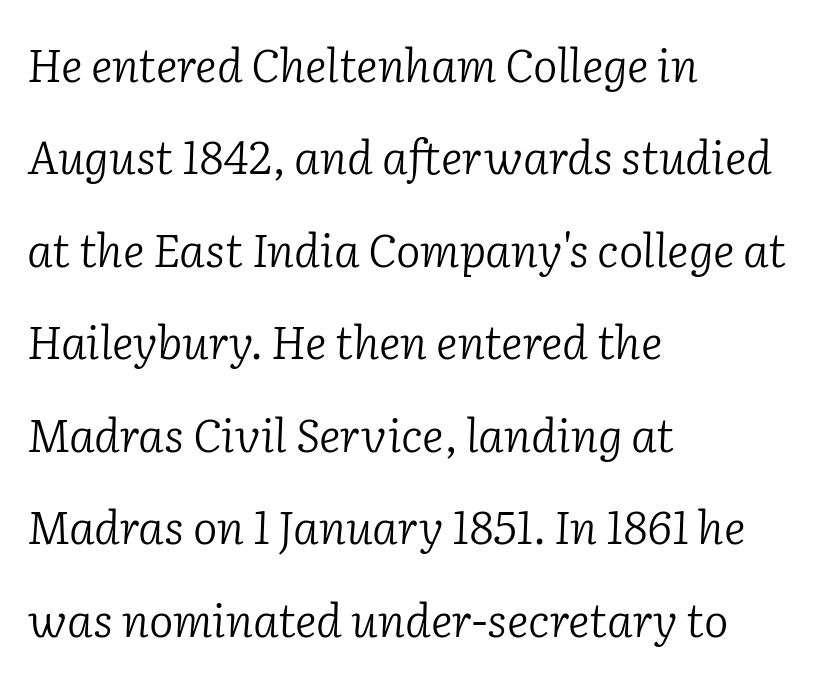
Q: Is the text bold? A: No.
Q: Is the text italic (slanted)? A: Yes, it leans right by about 2 degrees.
Q: Is the typeface a serif or a sans-serif typeface? A: Serif.
Q: Is the text underlined? A: No.
Q: How is the paragraph aligned? A: Left-aligned.
Q: Is the spacing between letters normal or unusually wide? A: Normal.
Q: Is the spacing between lines tight, normal or loose? A: Loose.
Q: Width (condensed, normal, or wide)? A: Normal.
Q: Stroke contrast? A: Low.
Q: x-height? A: Medium.
Q: Monospaced? A: No.
